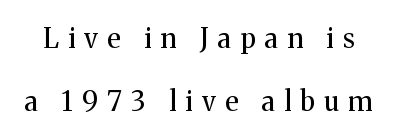
{"italic": "no", "bold": "no", "underline": "no", "line_spacing": "loose", "line_spacing_ratio": 2.33, "letter_spacing": "wide", "letter_spacing_em": 0.34, "glyph_px": 27}
